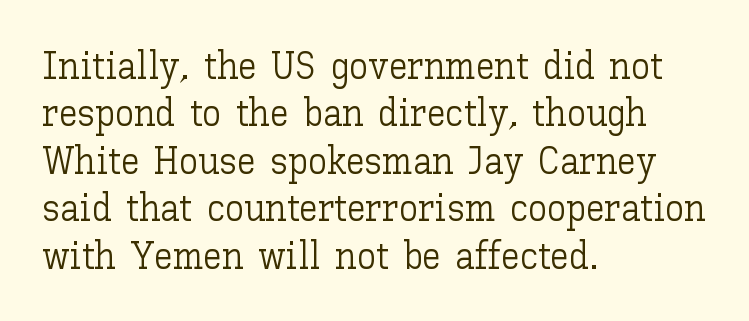
Q: Is the text bold? A: No.
Q: Is the text italic (slanted)? A: No, it is upright.
Q: Is the text underlined? A: No.
Q: How is the paragraph aligned? A: Left-aligned.
Q: Is the spacing between letters normal or unusually wide? A: Normal.
Q: Is the spacing between lines tight, normal or loose? A: Normal.
Q: Width (condensed, normal, or wide)? A: Normal.
Q: Stroke contrast? A: Low.
Q: x-height? A: Medium.
Q: Monospaced? A: No.
